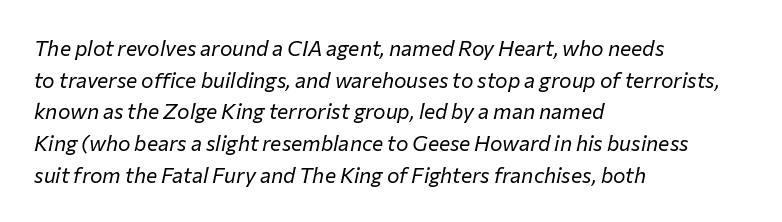
The image shows 21 px text type, italic (leaning right); set left-aligned, normal line spacing (1.51x), normal letter spacing, not underlined.
